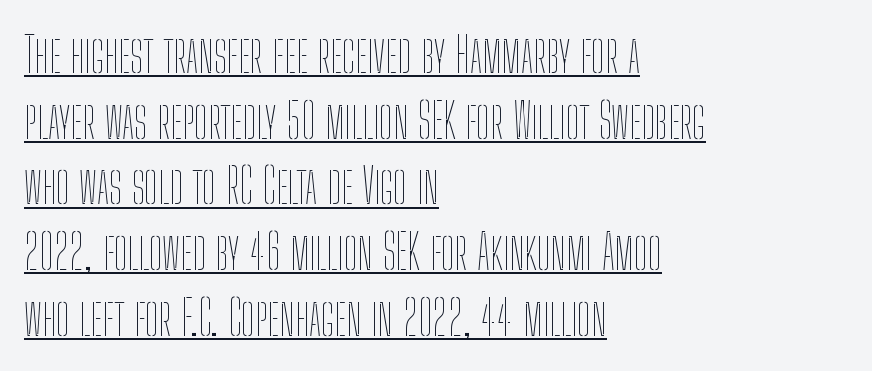
Q: Is the text bold? A: No.
Q: Is the text italic (slanted)? A: No, it is upright.
Q: Is the text underlined? A: Yes.
Q: How is the paragraph aligned? A: Left-aligned.
Q: Is the spacing between letters normal or unusually wide? A: Normal.
Q: Is the spacing between lines tight, normal or loose? A: Normal.
Q: Width (condensed, normal, or wide)? A: Condensed.
Q: Stroke contrast? A: Low.
Q: x-height? A: Medium.
Q: Monospaced? A: No.
